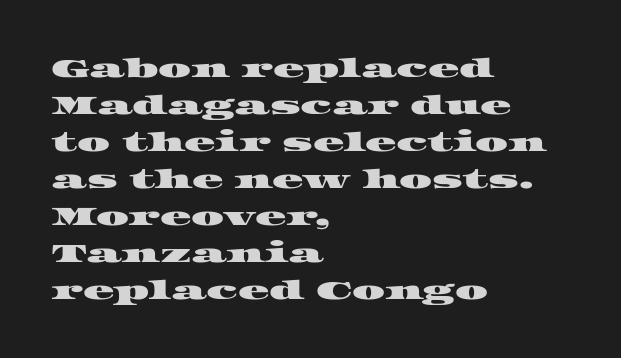
The image shows 26 px text type; set left-aligned, normal line spacing (1.42x), normal letter spacing, not underlined.
